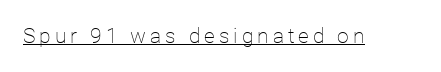
The image shows 21 px text type, upright; set underlined.
